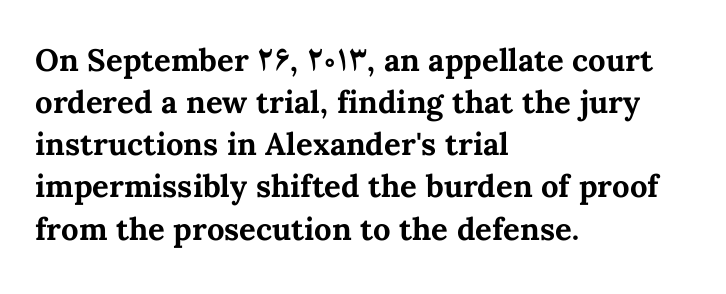
{"italic": "no", "bold": "yes", "weight": "bold", "width": "normal", "stroke_contrast": "medium", "x_height": "medium", "monospaced": "no", "underline": "no", "align": "left", "line_spacing": "normal", "line_spacing_ratio": 1.36, "letter_spacing": "normal", "letter_spacing_em": 0.0, "glyph_px": 31}
